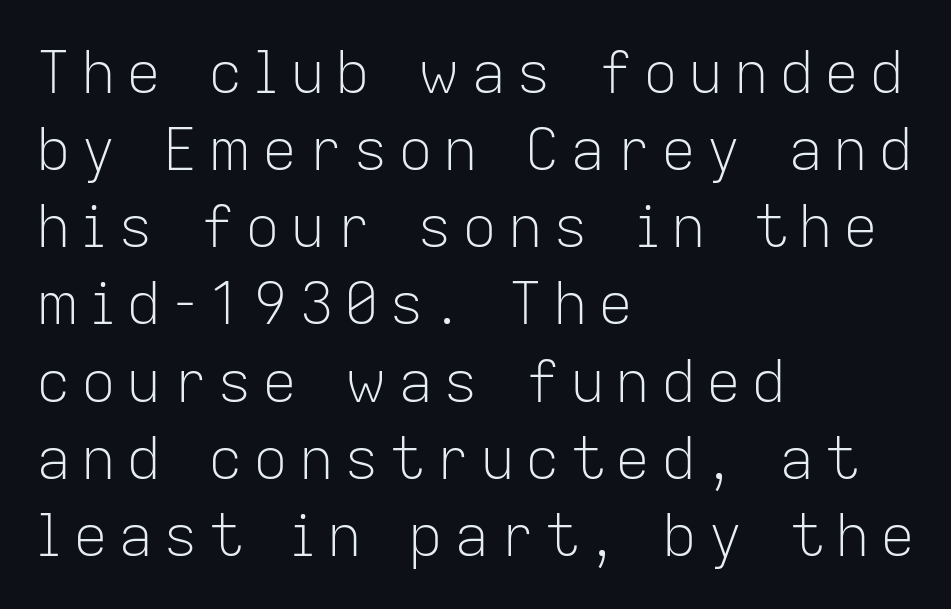
Proportional: the letters do not fall into vertical columns. Are there feet on the stems? There aren't — it's a sans. Heaviness? Minimal to ordinary, like unemphasized prose. The passage is arranged the way most books set body copy — flush left. Vertical strokes here are truly vertical.
